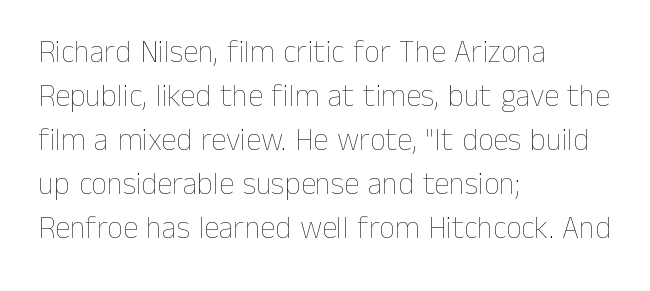
Q: Is the text bold? A: No.
Q: Is the text italic (slanted)? A: No, it is upright.
Q: Is the text underlined? A: No.
Q: How is the paragraph aligned? A: Left-aligned.
Q: Is the spacing between letters normal or unusually wide? A: Normal.
Q: Is the spacing between lines tight, normal or loose? A: Normal.
Q: Width (condensed, normal, or wide)? A: Normal.
Q: Stroke contrast? A: Low.
Q: x-height? A: Medium.
Q: Monospaced? A: No.
